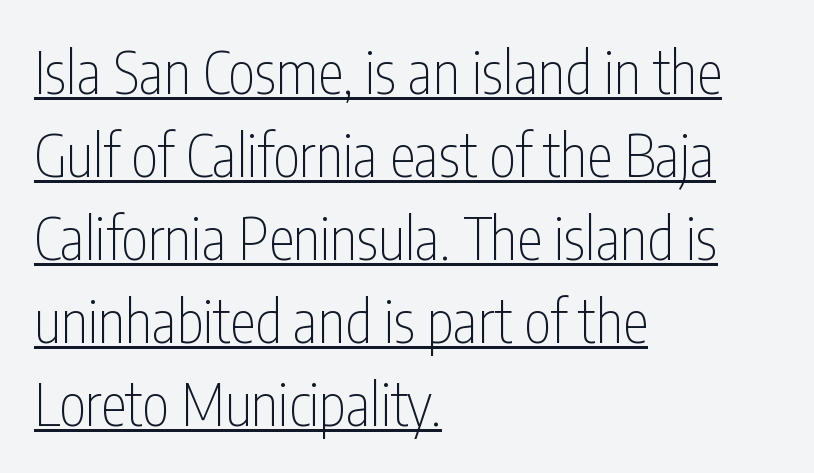
{"serif": "no", "italic": "no", "bold": "no", "weight": "thin", "width": "condensed", "stroke_contrast": "low", "x_height": "medium", "monospaced": "no", "underline": "yes", "align": "left", "line_spacing": "normal", "line_spacing_ratio": 1.43, "letter_spacing": "normal", "letter_spacing_em": 0.0, "glyph_px": 58}
